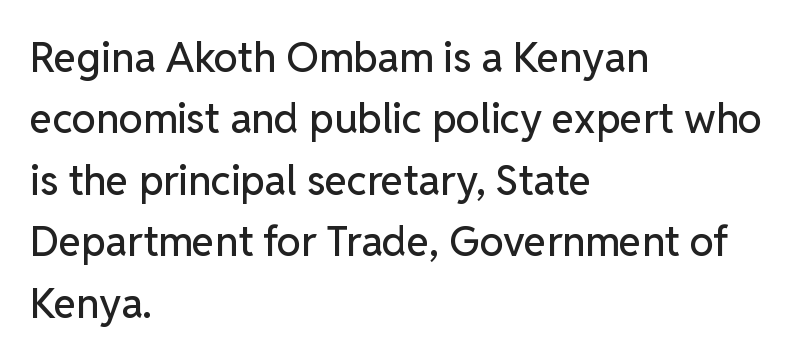
{"serif": "no", "italic": "no", "width": "normal", "stroke_contrast": "low", "x_height": "medium", "monospaced": "no", "underline": "no", "align": "left", "line_spacing": "normal", "line_spacing_ratio": 1.5, "letter_spacing": "normal", "letter_spacing_em": 0.0, "glyph_px": 41}
